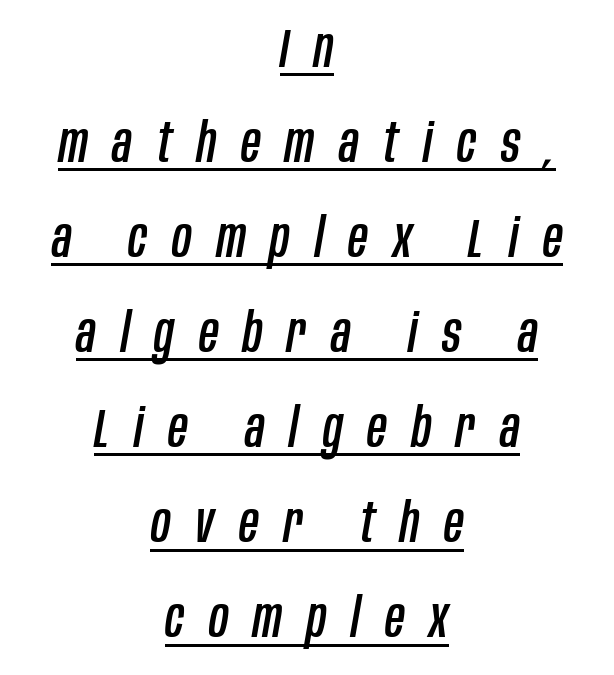
The image shows 54 px condensed type, italic (leaning right); set centered, line spacing 1.76x, unusually wide letter spacing (+0.46 em), underlined; low stroke contrast and a large x-height.
